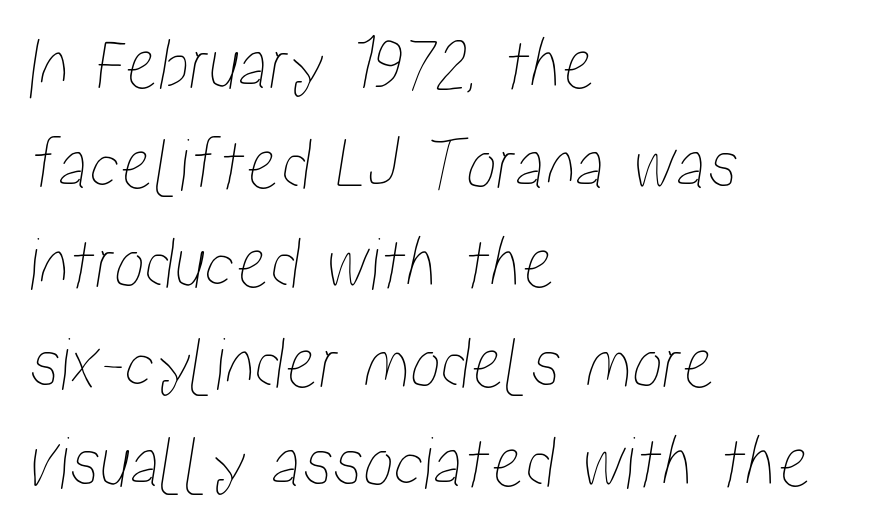
The image shows 76 px condensed type; set left-aligned, normal line spacing (1.31x), normal letter spacing, not underlined; low stroke contrast and a medium x-height.
